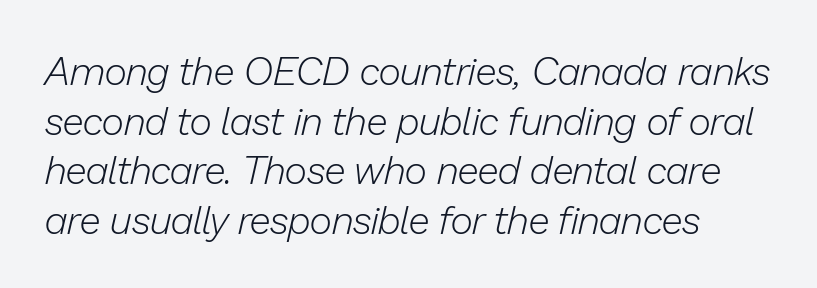
Q: Is the text bold? A: No.
Q: Is the text italic (slanted)? A: Yes, it leans right by about 13 degrees.
Q: Is the text underlined? A: No.
Q: Is the spacing between letters normal or unusually wide? A: Normal.
Q: Is the spacing between lines tight, normal or loose? A: Normal.
Q: Width (condensed, normal, or wide)? A: Normal.
Q: Stroke contrast? A: Low.
Q: x-height? A: Medium.
Q: Monospaced? A: No.
